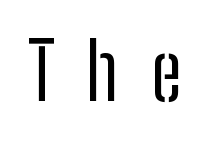
{"serif": "no", "italic": "no", "bold": "no", "weight": "regular", "width": "condensed", "stroke_contrast": "low", "x_height": "medium", "monospaced": "no", "underline": "no", "letter_spacing": "wide", "letter_spacing_em": 0.4, "glyph_px": 79}
